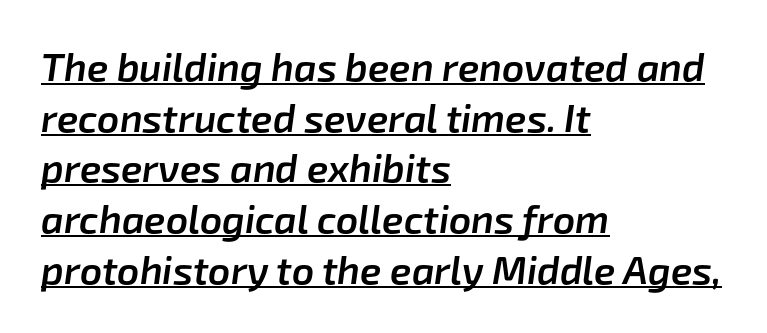
The rendering keeps characters at their native spacing. Horizontally, the lines are justified to the leading edge only. Is this a fixed-width face? No — the glyphs have proportional, varying widths. Students, observe: this is what conventionally led text looks like.
